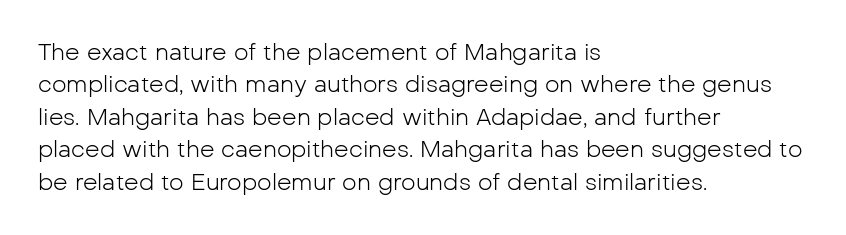
Q: Is the text bold? A: No.
Q: Is the text italic (slanted)? A: No, it is upright.
Q: Is the text underlined? A: No.
Q: How is the paragraph aligned? A: Left-aligned.
Q: Is the spacing between letters normal or unusually wide? A: Normal.
Q: Is the spacing between lines tight, normal or loose? A: Normal.
